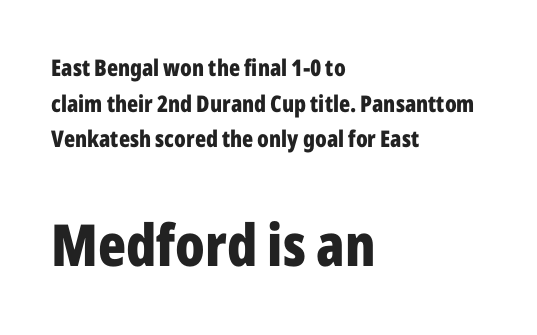
Q: Is the text bold? A: Yes.
Q: Is the text italic (slanted)? A: No, it is upright.
Q: Is the typeface a serif or a sans-serif typeface? A: Sans-serif.
Q: Is the text underlined? A: No.
Q: How is the paragraph aligned? A: Left-aligned.
Q: Is the spacing between letters normal or unusually wide? A: Normal.
Q: Is the spacing between lines tight, normal or loose? A: Normal.
Q: Which block of text is set in a larger size, the first (top) or the second (bottom)? A: The second (bottom) one.
Q: Width (condensed, normal, or wide)? A: Condensed.
Q: Stroke contrast? A: Low.
Q: x-height? A: Medium.
Q: Monospaced? A: No.
